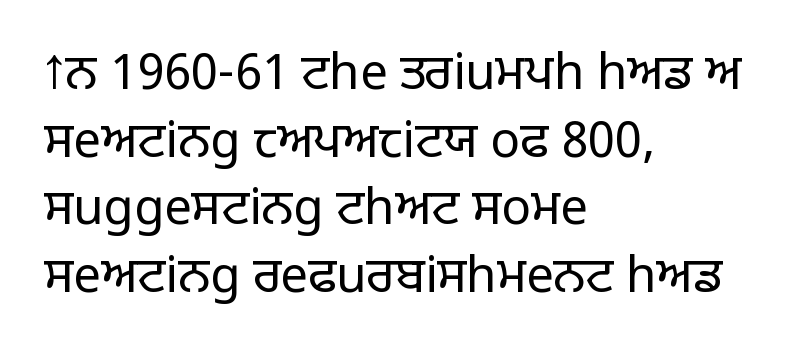
{"serif": "no", "italic": "no", "bold": "no", "weight": "light", "width": "normal", "stroke_contrast": "low", "x_height": "large", "monospaced": "no", "underline": "no", "align": "left", "line_spacing": "normal", "line_spacing_ratio": 1.38, "letter_spacing": "normal", "letter_spacing_em": 0.0, "glyph_px": 49}
